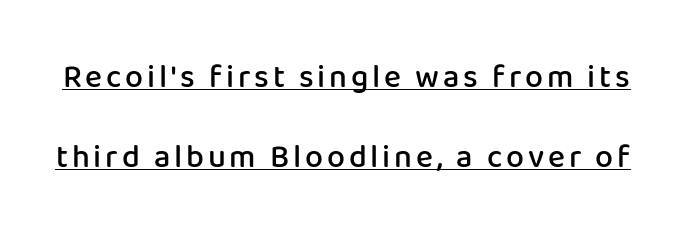
Posture: straight, roman, zero tilt. Emphasis is given by a line drawn under the lettering. Each letter's strokes conclude bluntly, with no projecting serifs. Is this a fixed-width face? No — the glyphs have proportional, varying widths. Does the weight exceed regular? Yes, but only to semibold.
